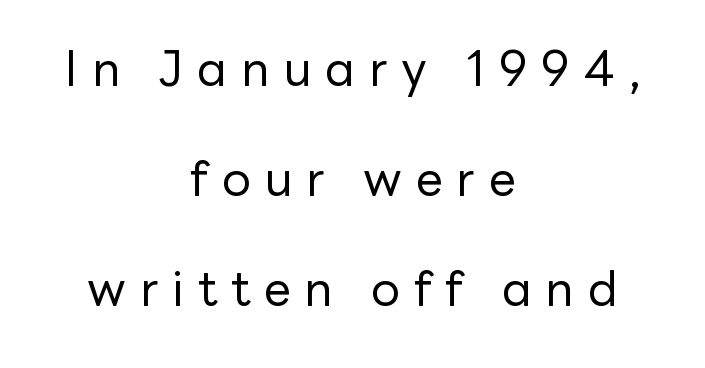
The image shows 48 px regular-weight sans-serif type, upright; set centered, loose line spacing (2.29x), unusually wide letter spacing (+0.29 em), not underlined; low stroke contrast and a medium x-height.
